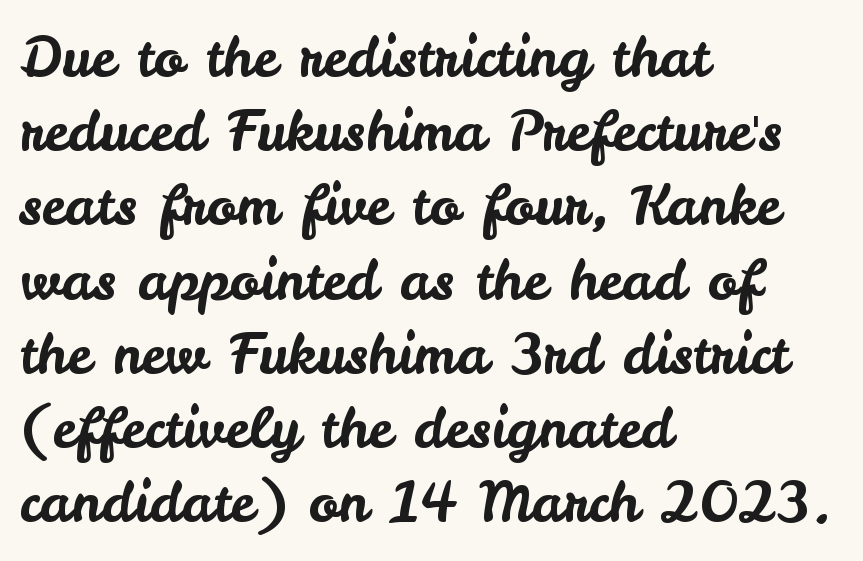
{"serif": "no", "width": "normal", "stroke_contrast": "low", "x_height": "small", "monospaced": "no", "underline": "no", "align": "left", "line_spacing": "normal", "line_spacing_ratio": 1.35, "letter_spacing": "normal", "letter_spacing_em": 0.0, "glyph_px": 55}
